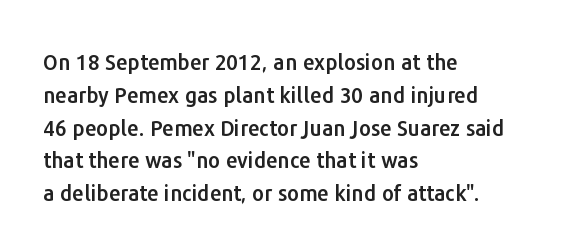
{"italic": "no", "underline": "no", "align": "left", "line_spacing": "normal", "line_spacing_ratio": 1.56, "letter_spacing": "normal", "letter_spacing_em": 0.0, "glyph_px": 21}
